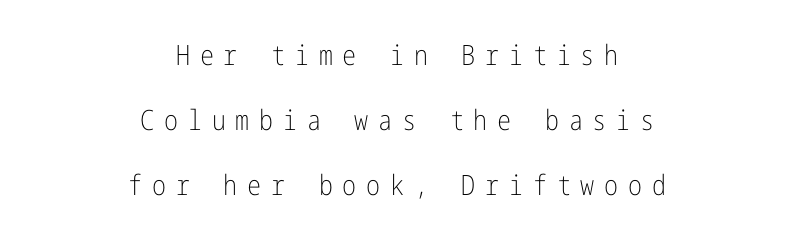
{"serif": "no", "italic": "no", "bold": "no", "weight": "light", "width": "condensed", "stroke_contrast": "low", "x_height": "medium", "underline": "no", "align": "center", "line_spacing": "loose", "line_spacing_ratio": 2.33, "letter_spacing": "wide", "letter_spacing_em": 0.35, "glyph_px": 28}
